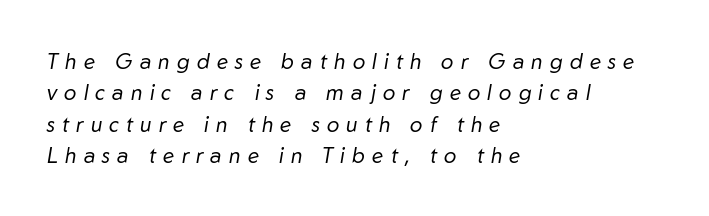
The image shows 21 px text type, italic (leaning right); set left-aligned, normal line spacing (1.5x), unusually wide letter spacing (+0.34 em), not underlined.
